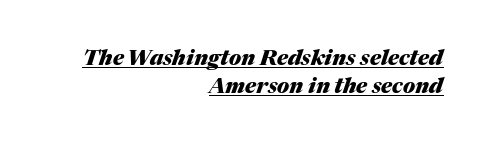
{"italic": "yes", "lean": "right", "slant_degrees": 17, "bold": "yes", "underline": "yes", "align": "right", "line_spacing": "normal", "line_spacing_ratio": 1.34, "letter_spacing": "normal", "letter_spacing_em": 0.0, "glyph_px": 21}
